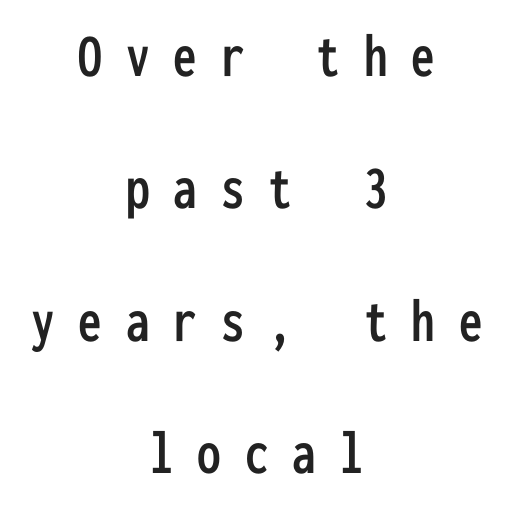
The image shows 63 px condensed sans-serif type, upright, monospaced; set centered, loose line spacing (2.1x), unusually wide letter spacing (+0.38 em), not underlined; low stroke contrast and a medium x-height.
